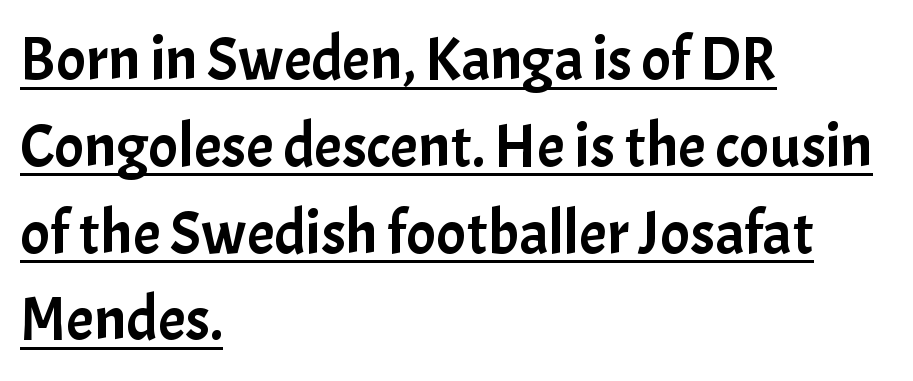
Quick note: underline on. Normally led — the rows are evenly, conventionally spaced. A typesetter would call this proportional, since set widths differ per character. Students, note that the glyphs here touch the page at normal intervals. The glyphs in this specimen are sans serif. These lines were composed using upright roman letters.
